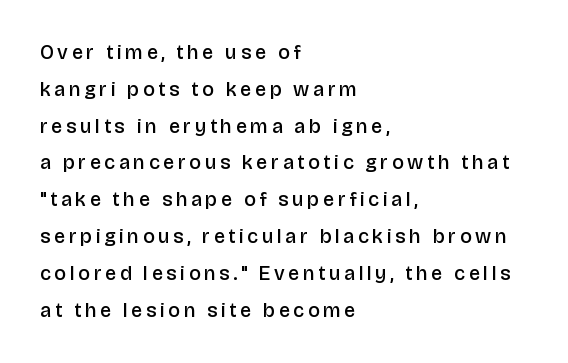
Q: Is the text bold? A: Semi-bold.
Q: Is the text italic (slanted)? A: No, it is upright.
Q: Is the text underlined? A: No.
Q: How is the paragraph aligned? A: Left-aligned.
